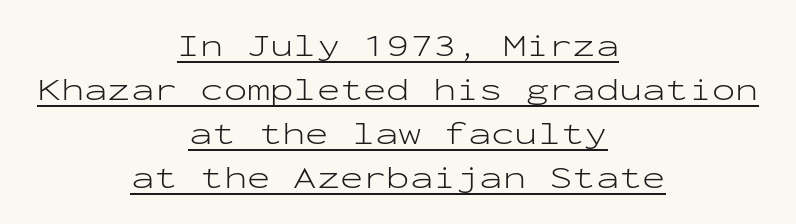
The image shows 31 px light, wide sans-serif type, upright, monospaced; set centered, normal line spacing (1.42x), normal letter spacing, underlined; low stroke contrast and a medium x-height.
